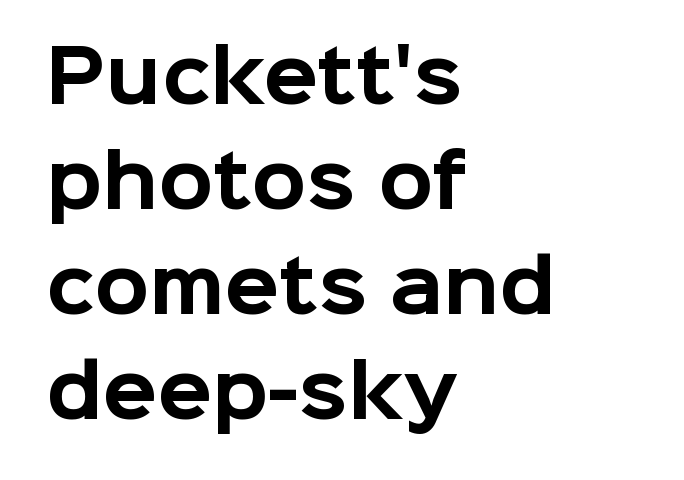
Q: Is the text bold? A: Yes.
Q: Is the text italic (slanted)? A: No, it is upright.
Q: Is the typeface a serif or a sans-serif typeface? A: Sans-serif.
Q: Is the text underlined? A: No.
Q: How is the paragraph aligned? A: Left-aligned.
Q: Is the spacing between letters normal or unusually wide? A: Normal.
Q: Is the spacing between lines tight, normal or loose? A: Normal.
Q: Width (condensed, normal, or wide)? A: Normal.
Q: Stroke contrast? A: Low.
Q: x-height? A: Medium.
Q: Monospaced? A: No.
